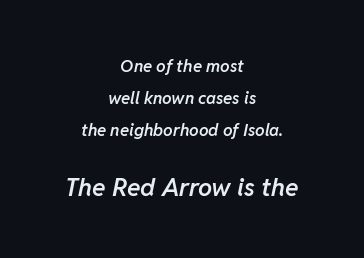
{"italic": "yes", "lean": "right", "slant_degrees": 11, "bold": "semi", "underline": "no", "align": "center", "line_spacing_ratio": 1.88, "letter_spacing": "normal", "letter_spacing_em": 0.0, "larger_block": "second", "size_ratio": 1.47, "glyph_px": 25}
